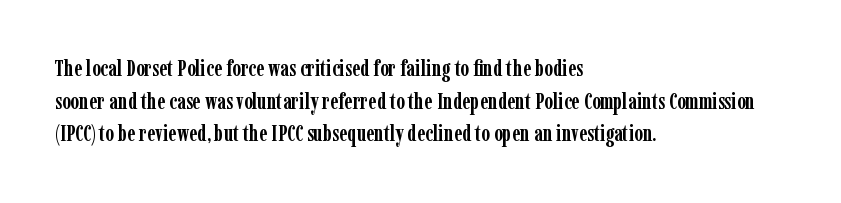
{"italic": "no", "bold": "yes", "underline": "no", "align": "left", "line_spacing": "normal", "line_spacing_ratio": 1.48, "letter_spacing": "normal", "letter_spacing_em": 0.0, "glyph_px": 22}
